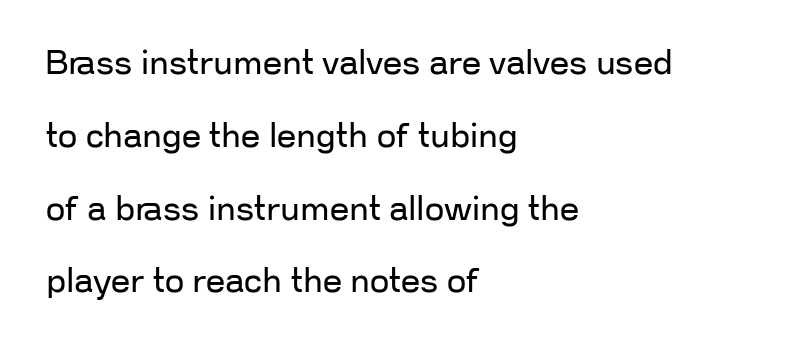
Summary of vertical rhythm: relaxed, with wide interline spacing. The glyphs in this specimen are sans serif. Just letters on the line, the space beneath them empty. Each word holds together tightly as a unit, with standard inter-letter gaps. Vertical stems look standard width or narrower in stroke. Here the designer chose a conventional face with non-uniform glyph widths.
